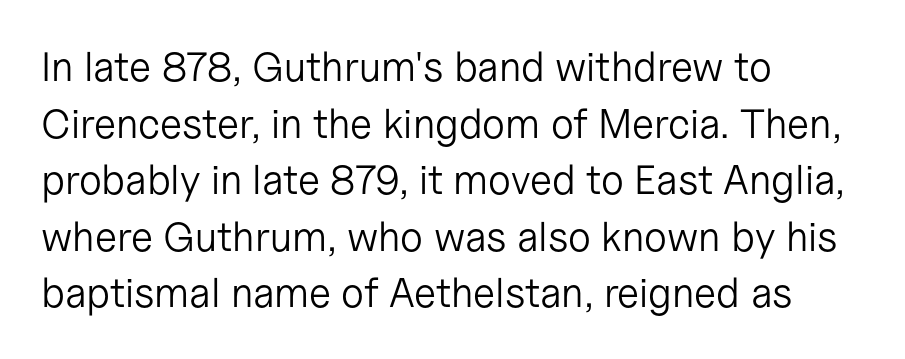
{"serif": "no", "italic": "no", "bold": "no", "weight": "light", "width": "normal", "stroke_contrast": "low", "x_height": "medium", "monospaced": "no", "underline": "no", "align": "left", "line_spacing": "normal", "line_spacing_ratio": 1.38, "letter_spacing": "normal", "letter_spacing_em": 0.0, "glyph_px": 41}
